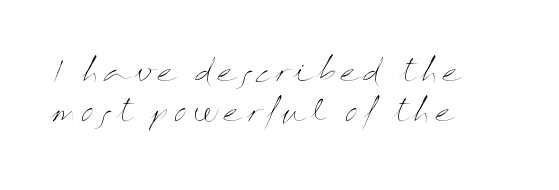
The image shows 30 px thin, wide type; set left-aligned, normal line spacing (1.35x), not underlined; medium stroke contrast and a medium x-height.
